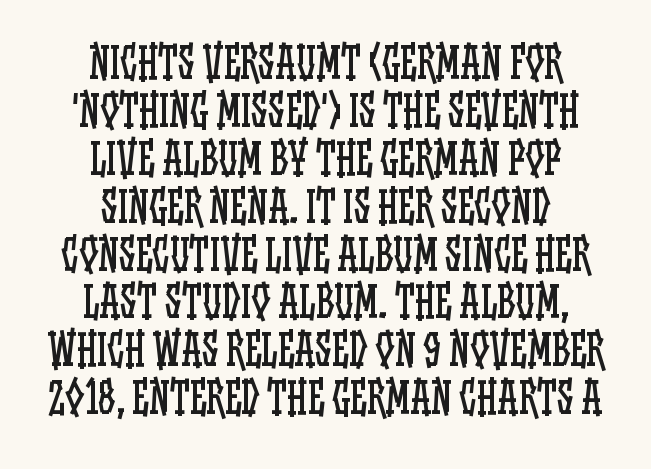
There is no visible air inserted between adjacent glyphs. Honestly, there is no underline to notice here at all. It's the straight-up-and-down kind of type. Typeset on center — no edge is straight. Vertical stems look standard width or narrower in stroke.
